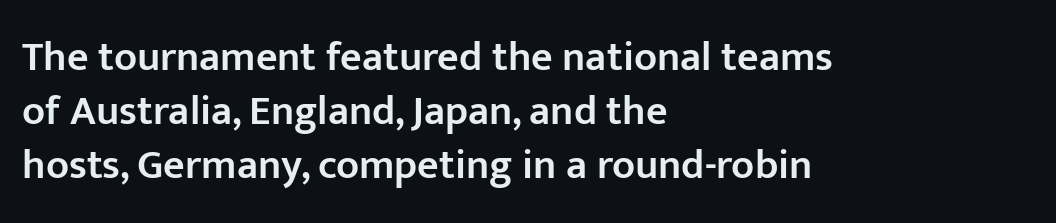
{"serif": "no", "italic": "no", "bold": "semi", "weight": "semibold", "width": "normal", "stroke_contrast": "low", "x_height": "medium", "monospaced": "no", "underline": "no", "align": "left", "line_spacing": "normal", "line_spacing_ratio": 1.28, "letter_spacing": "normal", "letter_spacing_em": 0.0, "glyph_px": 42}
